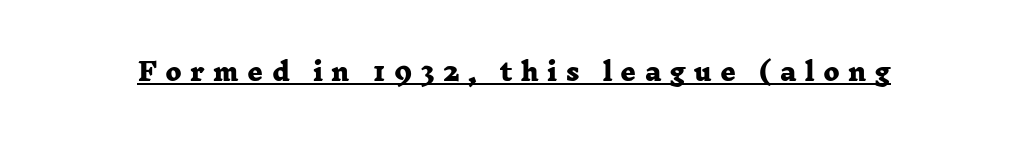
The image shows 24 px bold type; set unusually wide letter spacing (+0.35 em), underlined.
